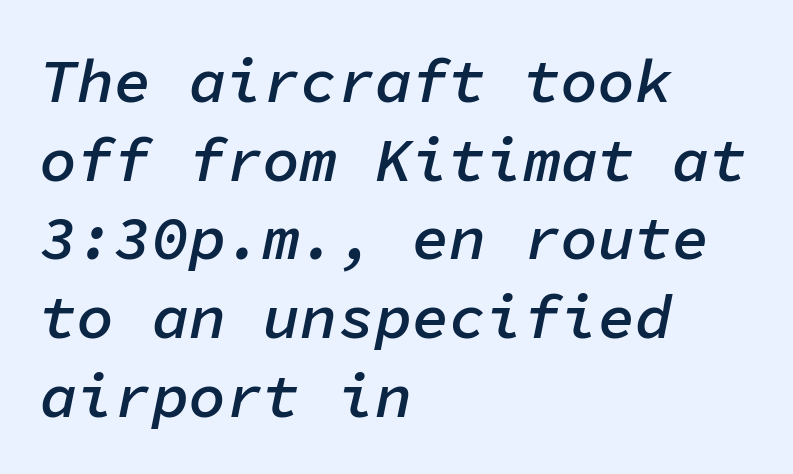
{"italic": "yes", "lean": "right", "slant_degrees": 11, "bold": "semi", "weight": "semibold", "width": "normal", "stroke_contrast": "low", "x_height": "medium", "monospaced": "yes", "underline": "no", "align": "left", "line_spacing": "normal", "line_spacing_ratio": 1.27, "letter_spacing": "normal", "letter_spacing_em": 0.0, "glyph_px": 62}
